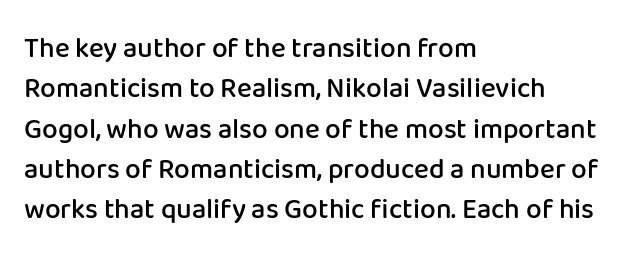
Each letter keeps its own natural width here, so spacing adapts to shape. No italicization has been applied; the sample stays upright. Each new line begins a customary step beneath the previous one. Rule under the text: the space is simply empty. Caption: standard tracking, unaltered.
